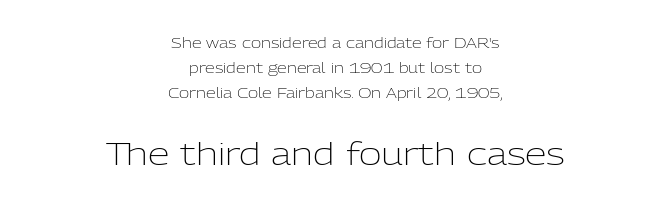
The image shows 31 px light sans-serif type, upright; set centered, line spacing 1.78x, normal letter spacing, not underlined; the second (bottom) block is 2.21x larger; low stroke contrast and a medium x-height.
